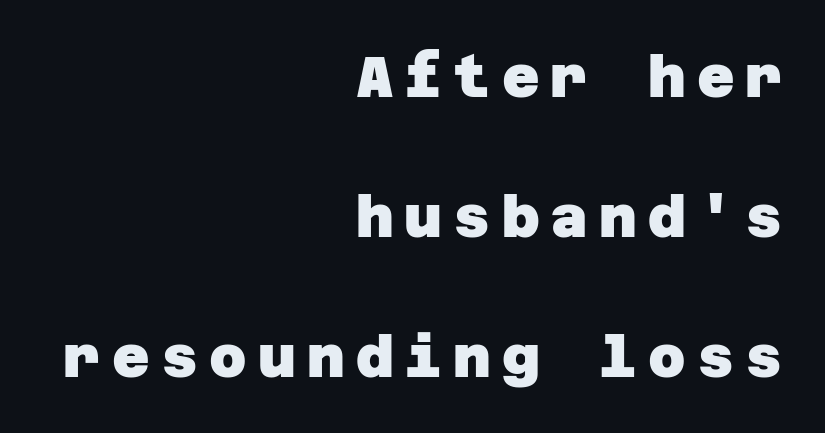
Has an underline been added? It has not. Weight: bold. The typeface chosen for these lines omits serifs. A typesetter would call this leading open, well beyond the default. Layout note: lines flush right.
